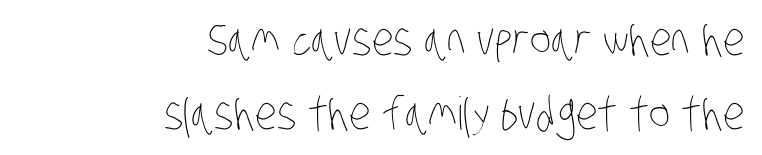
{"bold": "no", "weight": "thin", "width": "condensed", "stroke_contrast": "low", "x_height": "large", "monospaced": "no", "underline": "no", "align": "right", "line_spacing": "normal", "line_spacing_ratio": 1.64, "letter_spacing": "normal", "letter_spacing_em": 0.0, "glyph_px": 45}
